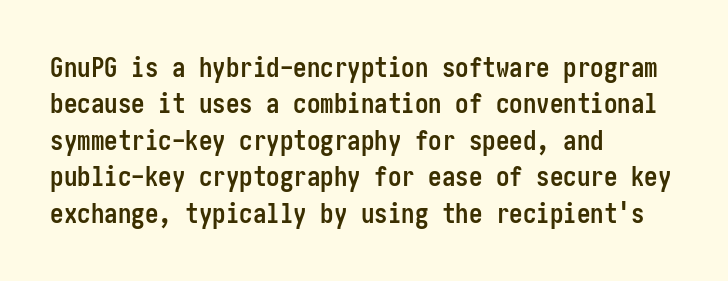
The image shows 27 px bold type, upright; set left-aligned, normal line spacing (1.35x), normal letter spacing, not underlined.
